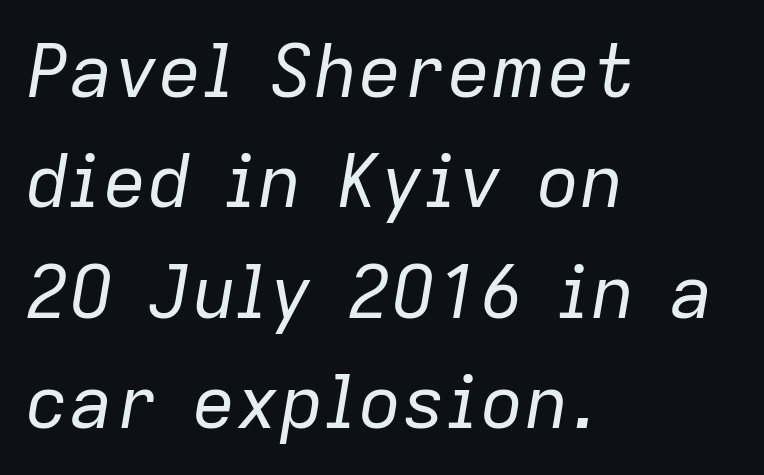
{"italic": "yes", "lean": "right", "slant_degrees": 9, "bold": "no", "weight": "regular", "width": "normal", "stroke_contrast": "low", "x_height": "medium", "monospaced": "no", "underline": "no", "align": "left", "line_spacing": "normal", "line_spacing_ratio": 1.49, "letter_spacing": "normal", "letter_spacing_em": 0.0, "glyph_px": 74}
